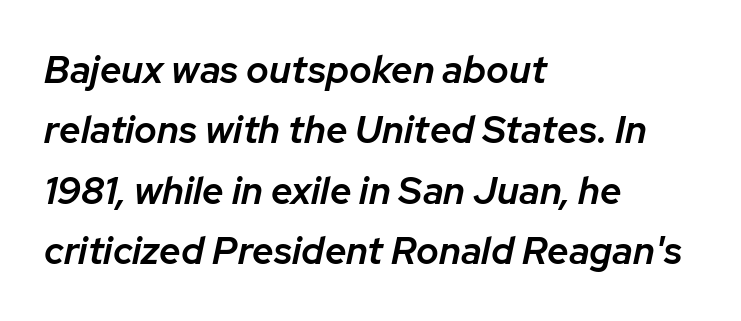
Is the letter spacing exaggerated? No — it looks like the ordinary default. Students, this is semibold: more ink than regular, less than bold. Quick note: interline space is typical. A clean baseline with only descenders dipping below it. The rendering uses natural spacing where letterforms have individual widths.
